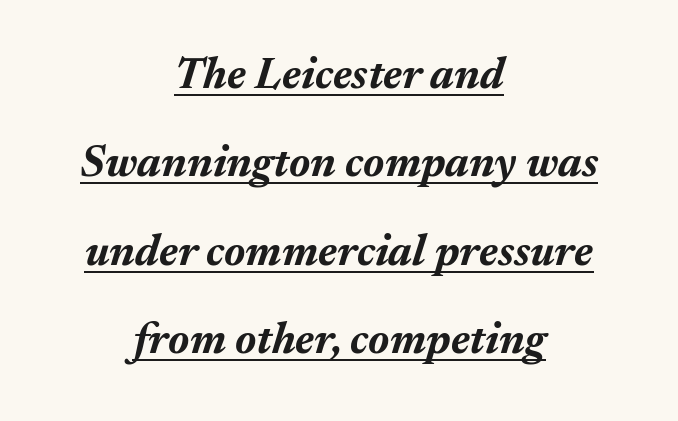
Students, note that the glyphs here touch the page at normal intervals. Every word sits above its own underline. Baseline-to-baseline distance is far greater than the letter height. Notice how thick the strokes are: this is what a full bold looks like. Each letter keeps its own natural width here, so spacing adapts to shape. Reading down the block, each line starts at a different indent, mirrored at its end.
